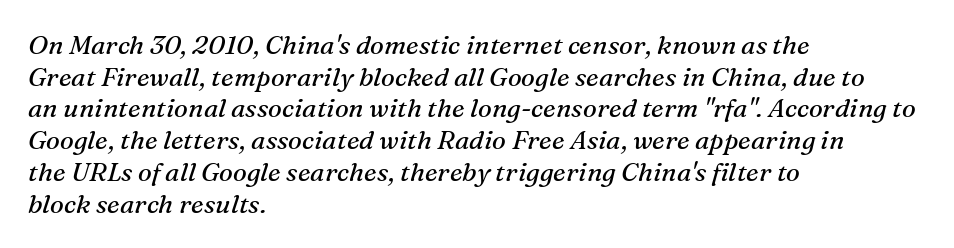
{"italic": "yes", "lean": "right", "slant_degrees": 16, "bold": "no", "underline": "no", "align": "left", "line_spacing_ratio": 1.22, "letter_spacing": "normal", "letter_spacing_em": 0.0, "glyph_px": 26}
